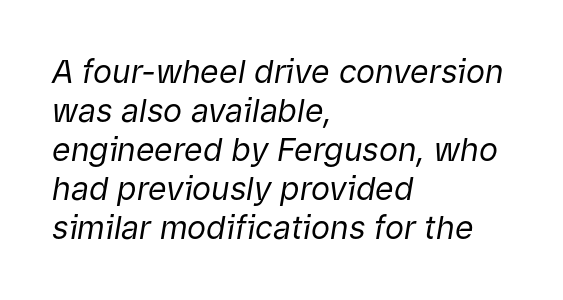
{"italic": "yes", "lean": "right", "slant_degrees": 9, "bold": "no", "weight": "regular", "width": "normal", "stroke_contrast": "low", "x_height": "medium", "monospaced": "no", "underline": "no", "align": "left", "line_spacing_ratio": 1.22, "letter_spacing": "normal", "letter_spacing_em": 0.0, "glyph_px": 32}
